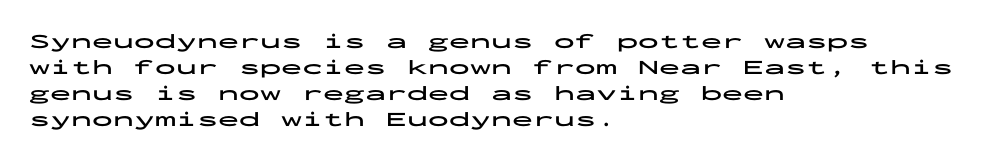
Q: Is the text bold? A: Yes.
Q: Is the text italic (slanted)? A: No, it is upright.
Q: Is the text underlined? A: No.
Q: How is the paragraph aligned? A: Left-aligned.
Q: Is the spacing between letters normal or unusually wide? A: Normal.
